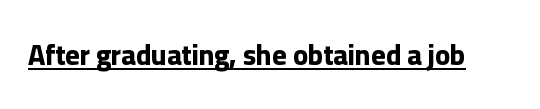
Q: Is the text bold? A: Yes.
Q: Is the text italic (slanted)? A: No, it is upright.
Q: Is the typeface a serif or a sans-serif typeface? A: Sans-serif.
Q: Is the text underlined? A: Yes.
Q: Is the spacing between letters normal or unusually wide? A: Normal.
Q: Width (condensed, normal, or wide)? A: Normal.
Q: Stroke contrast? A: Low.
Q: x-height? A: Medium.
Q: Monospaced? A: No.
